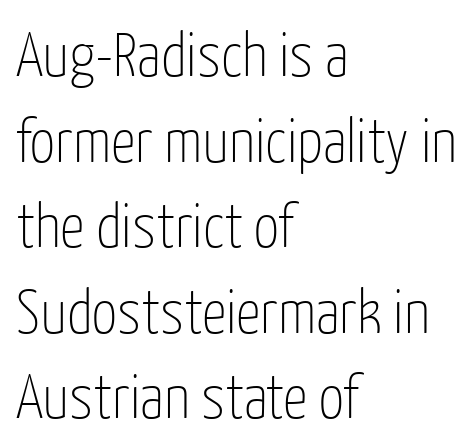
Is there much room between lines? A standard amount, neither cramped nor airy. These glyphs show unthickened strokes, regular width or finer. The passage shown has conventional tracking throughout. Here the designer chose a conventional face with non-uniform glyph widths.
